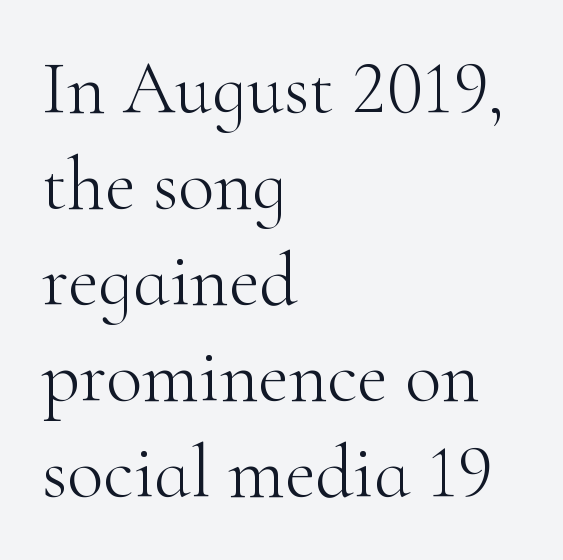
{"serif": "yes", "italic": "no", "bold": "no", "weight": "light", "width": "normal", "stroke_contrast": "high", "x_height": "small", "monospaced": "no", "underline": "no", "align": "left", "line_spacing": "normal", "line_spacing_ratio": 1.28, "letter_spacing": "normal", "letter_spacing_em": 0.0, "glyph_px": 75}
